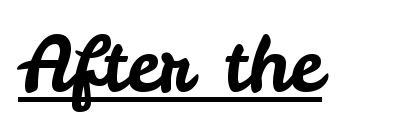
The image shows 76 px sans-serif type; set normal letter spacing, underlined; low stroke contrast and a small x-height.
